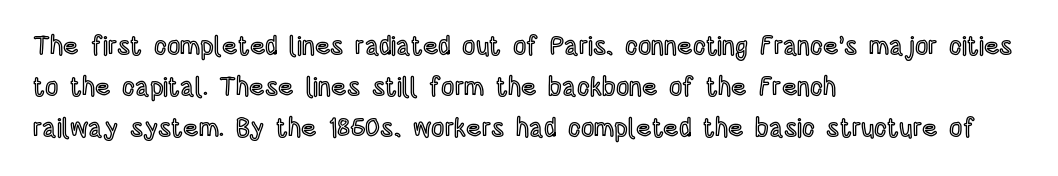
{"italic": "no", "underline": "no", "align": "left", "line_spacing": "normal", "line_spacing_ratio": 1.58, "letter_spacing": "normal", "letter_spacing_em": 0.0, "glyph_px": 26}
